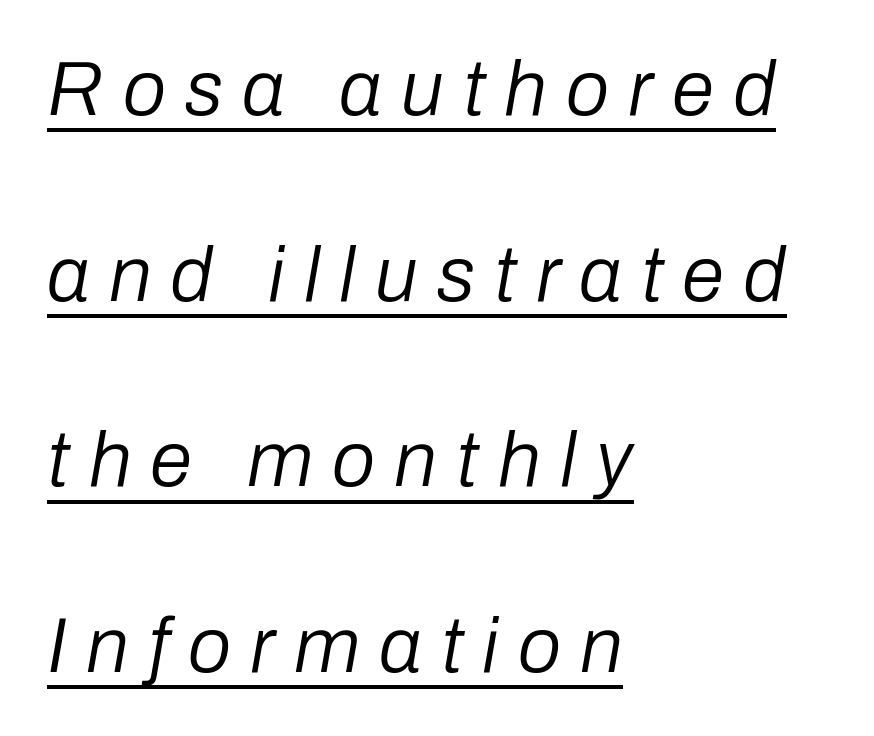
Q: Is the text bold? A: No.
Q: Is the text italic (slanted)? A: Yes, it leans right by about 10 degrees.
Q: Is the text underlined? A: Yes.
Q: How is the paragraph aligned? A: Left-aligned.
Q: Is the spacing between letters normal or unusually wide? A: Unusually wide.
Q: Is the spacing between lines tight, normal or loose? A: Loose.
Q: Width (condensed, normal, or wide)? A: Normal.
Q: Stroke contrast? A: Low.
Q: x-height? A: Medium.
Q: Monospaced? A: No.
